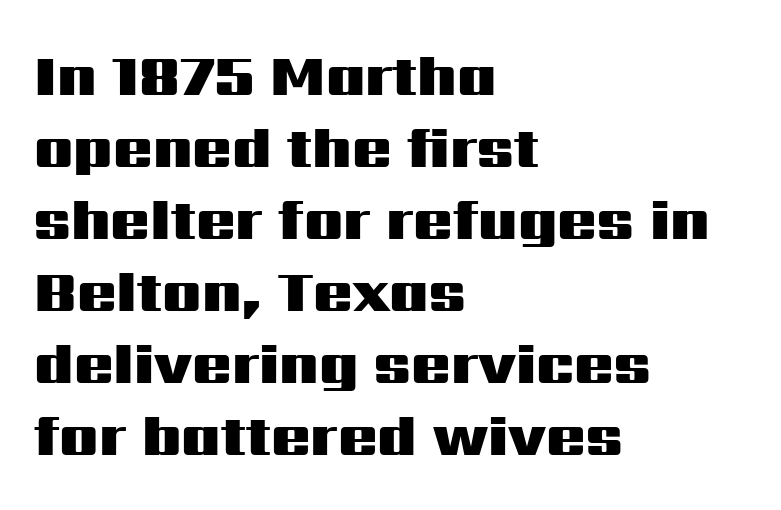
The image shows 58 px heavy, wide sans-serif type, upright; set left-aligned, line spacing 1.24x, normal letter spacing, not underlined; medium stroke contrast and a medium x-height.
